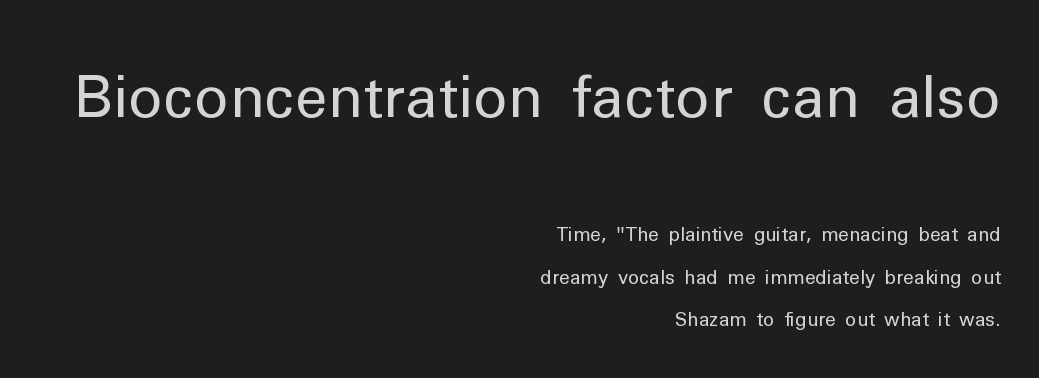
Q: Is the text bold? A: No.
Q: Is the text italic (slanted)? A: No, it is upright.
Q: Is the typeface a serif or a sans-serif typeface? A: Sans-serif.
Q: Is the text underlined? A: No.
Q: How is the paragraph aligned? A: Right-aligned.
Q: Is the spacing between letters normal or unusually wide? A: Normal.
Q: Is the spacing between lines tight, normal or loose? A: Loose.
Q: Which block of text is set in a larger size, the first (top) or the second (bottom)? A: The first (top) one.
Q: Width (condensed, normal, or wide)? A: Normal.
Q: Stroke contrast? A: Low.
Q: x-height? A: Medium.
Q: Monospaced? A: No.
